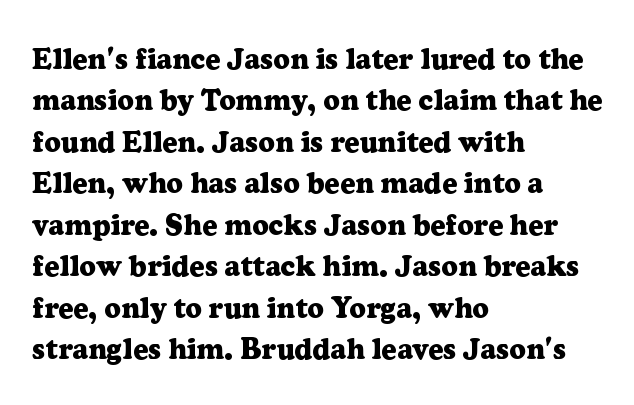
Q: Is the text bold? A: Yes.
Q: Is the text italic (slanted)? A: No, it is upright.
Q: Is the typeface a serif or a sans-serif typeface? A: Serif.
Q: Is the text underlined? A: No.
Q: How is the paragraph aligned? A: Left-aligned.
Q: Is the spacing between letters normal or unusually wide? A: Normal.
Q: Is the spacing between lines tight, normal or loose? A: Normal.
Q: Width (condensed, normal, or wide)? A: Normal.
Q: Stroke contrast? A: Low.
Q: x-height? A: Medium.
Q: Monospaced? A: No.
